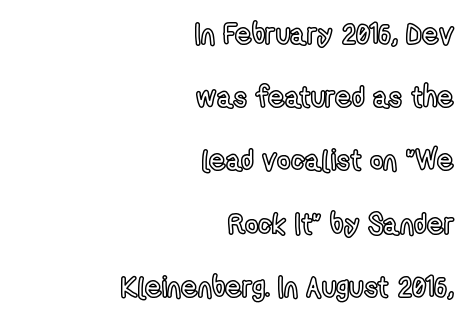
{"italic": "no", "width": "condensed", "x_height": "medium", "monospaced": "no", "underline": "no", "align": "right", "line_spacing": "loose", "line_spacing_ratio": 2.18, "letter_spacing": "normal", "letter_spacing_em": 0.0, "glyph_px": 29}
